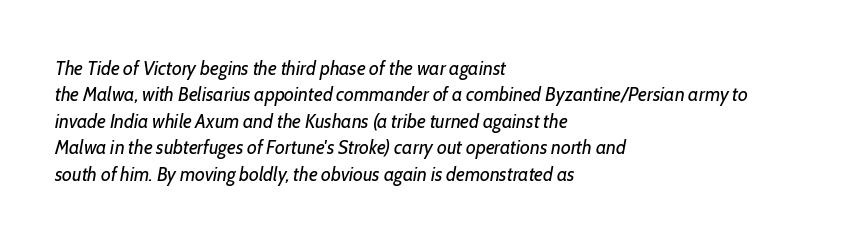
Q: Is the text bold? A: No.
Q: Is the text italic (slanted)? A: Yes, it leans right by about 10 degrees.
Q: Is the text underlined? A: No.
Q: How is the paragraph aligned? A: Left-aligned.
Q: Is the spacing between letters normal or unusually wide? A: Normal.
Q: Is the spacing between lines tight, normal or loose? A: Normal.
